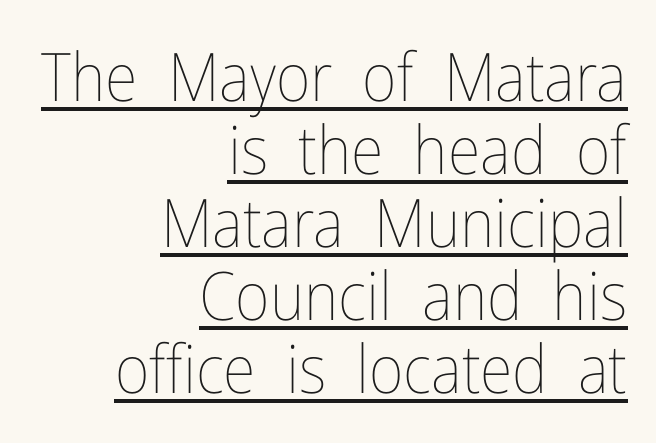
{"italic": "no", "bold": "no", "weight": "thin", "width": "condensed", "stroke_contrast": "low", "x_height": "medium", "monospaced": "no", "underline": "yes", "align": "right", "line_spacing": "tight", "line_spacing_ratio": 1.09, "letter_spacing": "normal", "letter_spacing_em": 0.0, "glyph_px": 67}
